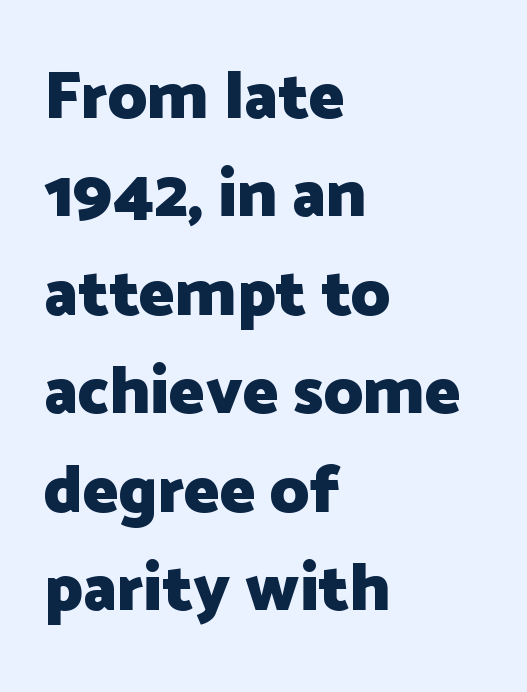
Q: Is the text bold? A: Yes.
Q: Is the text italic (slanted)? A: No, it is upright.
Q: Is the typeface a serif or a sans-serif typeface? A: Sans-serif.
Q: Is the text underlined? A: No.
Q: How is the paragraph aligned? A: Left-aligned.
Q: Is the spacing between letters normal or unusually wide? A: Normal.
Q: Is the spacing between lines tight, normal or loose? A: Normal.
Q: Width (condensed, normal, or wide)? A: Normal.
Q: Stroke contrast? A: Low.
Q: x-height? A: Medium.
Q: Monospaced? A: No.
